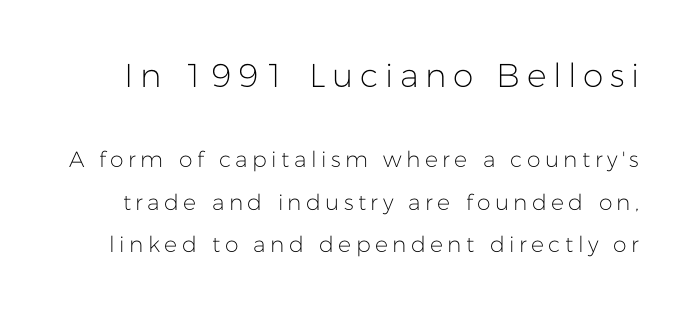
When letters stand straight like this, we call the style roman or upright. Each row of text sits above clean, open space. Nothing sits at the stroke ends, so this counts as sans-serif. Weight: in the light-to-regular range. Caption: upper text group enlarged, lower text group reduced. Look at the tracking — it's clearly loosened, letters drifting apart.
